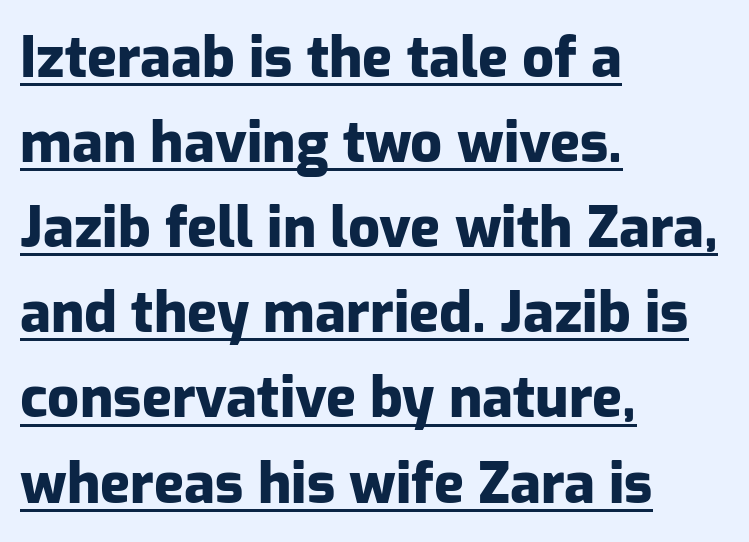
The image shows 56 px heavy sans-serif type, upright; set left-aligned, normal line spacing (1.52x), normal letter spacing, underlined; low stroke contrast and a medium x-height.
